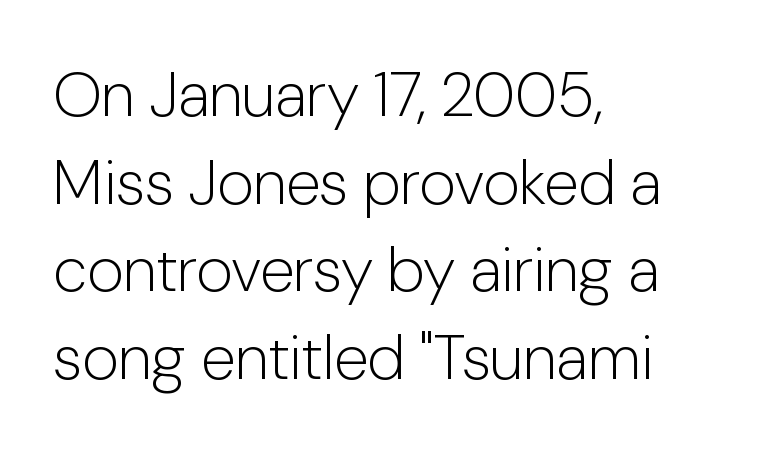
{"serif": "no", "italic": "no", "bold": "no", "weight": "light", "width": "normal", "stroke_contrast": "low", "x_height": "medium", "monospaced": "no", "underline": "no", "align": "left", "line_spacing": "normal", "line_spacing_ratio": 1.39, "letter_spacing": "normal", "letter_spacing_em": 0.0, "glyph_px": 63}
